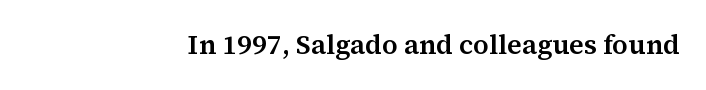
{"italic": "no", "underline": "no", "letter_spacing": "normal", "letter_spacing_em": 0.0, "glyph_px": 27}
